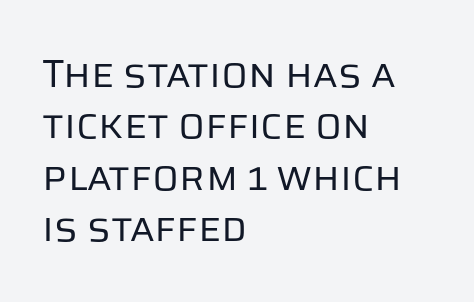
The image shows 39 px regular-weight sans-serif type, upright; set left-aligned, normal line spacing (1.32x), normal letter spacing, not underlined; low stroke contrast and a large x-height.
